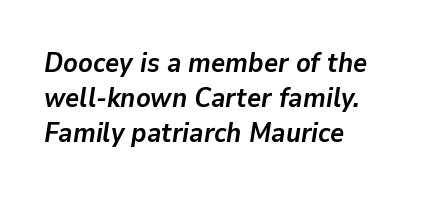
{"italic": "yes", "lean": "right", "slant_degrees": 9, "bold": "yes", "underline": "no", "align": "left", "line_spacing": "normal", "line_spacing_ratio": 1.3, "letter_spacing": "normal", "letter_spacing_em": 0.0, "glyph_px": 27}
